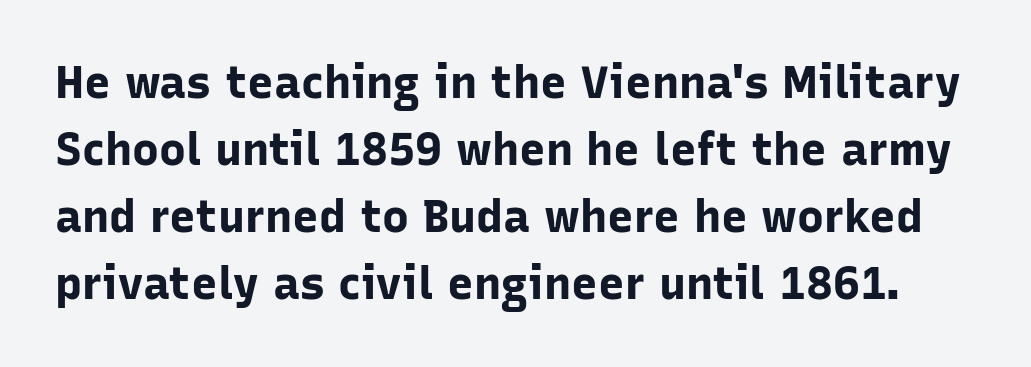
Q: Is the text bold? A: Yes.
Q: Is the text italic (slanted)? A: No, it is upright.
Q: Is the typeface a serif or a sans-serif typeface? A: Sans-serif.
Q: Is the text underlined? A: No.
Q: Is the spacing between letters normal or unusually wide? A: Normal.
Q: Is the spacing between lines tight, normal or loose? A: Normal.
Q: Width (condensed, normal, or wide)? A: Normal.
Q: Stroke contrast? A: Low.
Q: x-height? A: Medium.
Q: Monospaced? A: No.
